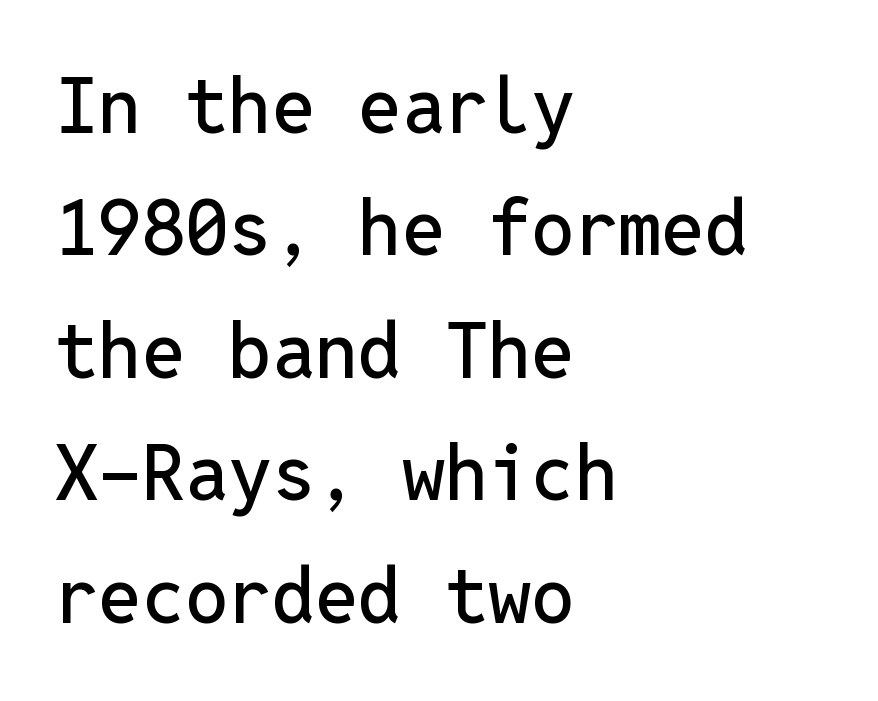
Q: Is the text italic (slanted)? A: No, it is upright.
Q: Is the typeface a serif or a sans-serif typeface? A: Sans-serif.
Q: Is the text underlined? A: No.
Q: How is the paragraph aligned? A: Left-aligned.
Q: Is the spacing between letters normal or unusually wide? A: Normal.
Q: Is the spacing between lines tight, normal or loose? A: Normal.
Q: Width (condensed, normal, or wide)? A: Normal.
Q: Stroke contrast? A: Low.
Q: x-height? A: Medium.
Q: Monospaced? A: Yes.
